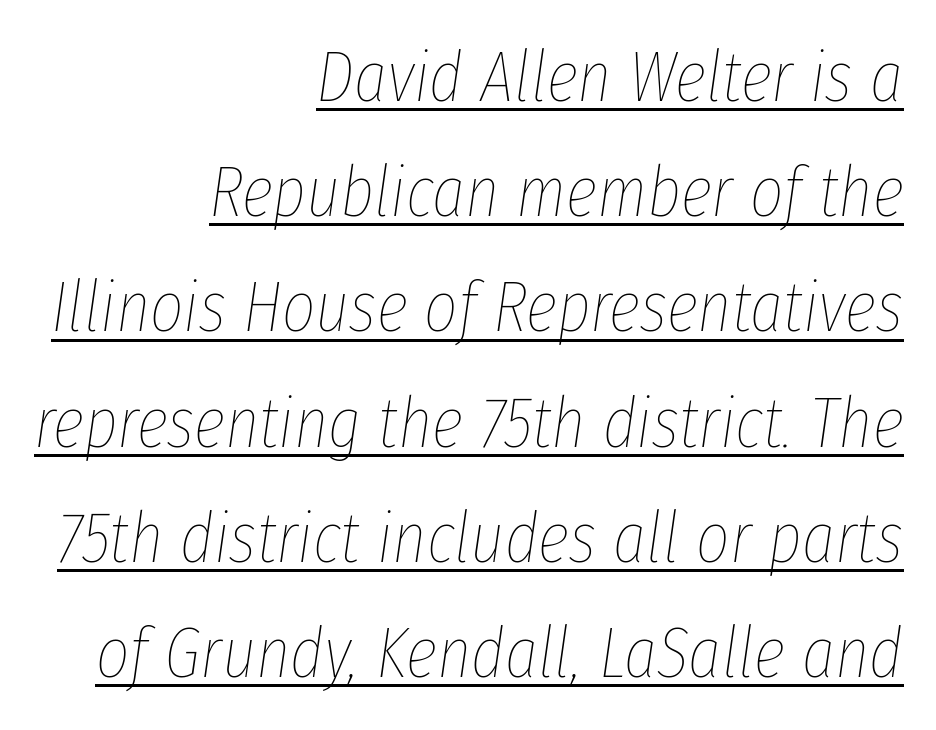
The font's italic variant was chosen for this text. The block of text has a typical density, with ordinary space between rows. The lines in this sample share a right terminus and differ only in where they begin. Note the varied advance widths — an 'i' is clearly narrower than an 'm'.
